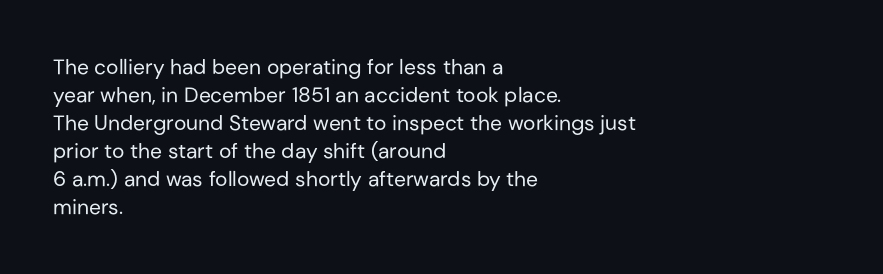
{"italic": "no", "bold": "no", "underline": "no", "align": "left", "line_spacing": "normal", "line_spacing_ratio": 1.33, "letter_spacing": "normal", "letter_spacing_em": 0.0, "glyph_px": 21}
